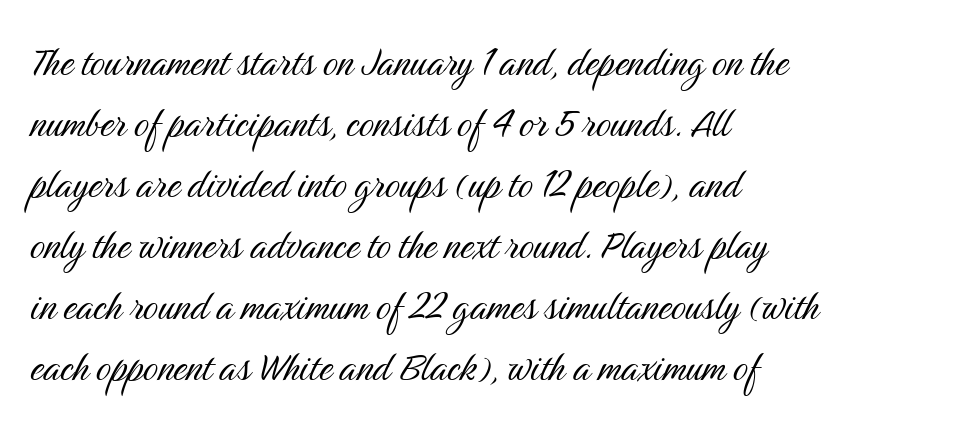
{"serif": "no", "bold": "no", "weight": "light", "width": "condensed", "stroke_contrast": "medium", "x_height": "medium", "monospaced": "no", "underline": "no", "align": "left", "line_spacing": "normal", "line_spacing_ratio": 1.3, "letter_spacing": "normal", "letter_spacing_em": 0.0, "glyph_px": 47}
